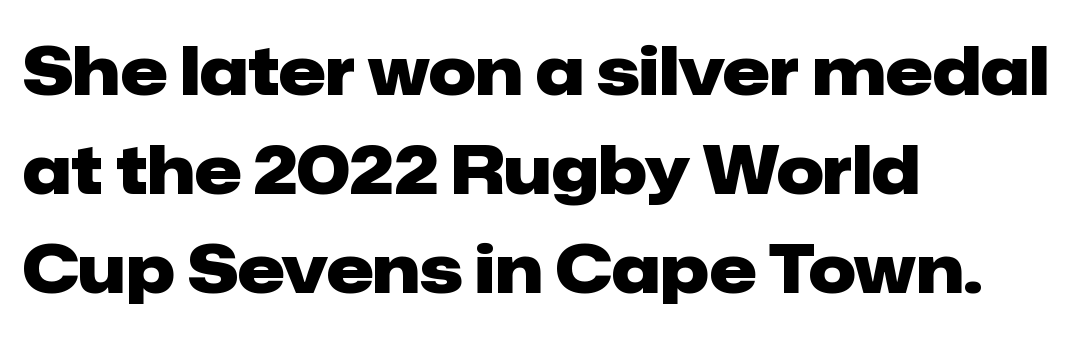
The image shows 66 px heavy sans-serif type, upright; set left-aligned, normal line spacing (1.5x), normal letter spacing, not underlined; low stroke contrast and a medium x-height.
